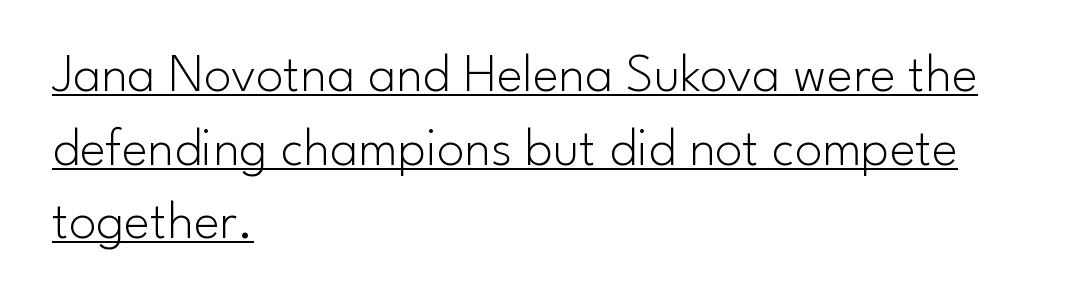
Q: Is the text bold? A: No.
Q: Is the text italic (slanted)? A: No, it is upright.
Q: Is the typeface a serif or a sans-serif typeface? A: Sans-serif.
Q: Is the text underlined? A: Yes.
Q: How is the paragraph aligned? A: Left-aligned.
Q: Is the spacing between letters normal or unusually wide? A: Normal.
Q: Is the spacing between lines tight, normal or loose? A: Normal.
Q: Width (condensed, normal, or wide)? A: Normal.
Q: Stroke contrast? A: Low.
Q: x-height? A: Small.
Q: Monospaced? A: No.
